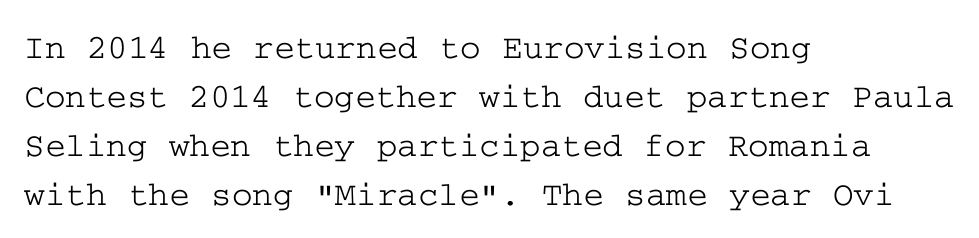
Q: Is the text italic (slanted)? A: No, it is upright.
Q: Is the typeface a serif or a sans-serif typeface? A: Serif.
Q: Is the text underlined? A: No.
Q: How is the paragraph aligned? A: Left-aligned.
Q: Is the spacing between letters normal or unusually wide? A: Normal.
Q: Is the spacing between lines tight, normal or loose? A: Normal.
Q: Width (condensed, normal, or wide)? A: Wide.
Q: Stroke contrast? A: Low.
Q: x-height? A: Medium.
